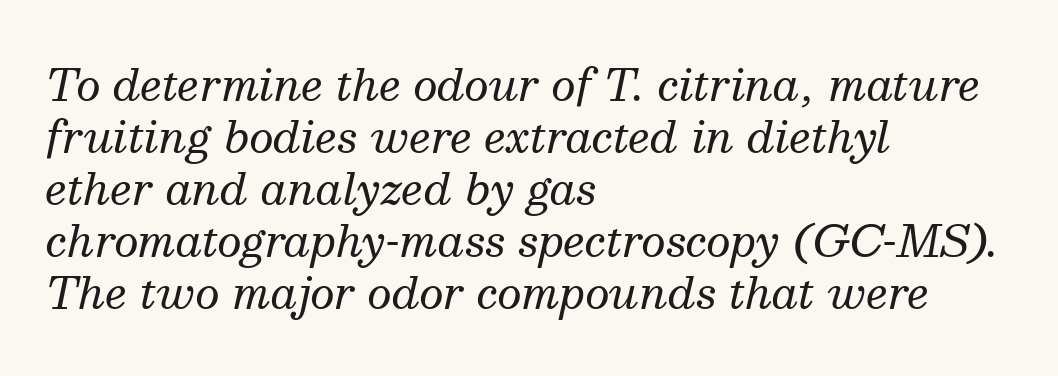
Bold? No — there's no thickening of the strokes. The font family rendered here belongs to the serif group. The text block is weighted toward the left margin, trailing off unevenly rightward. Does the lettering tilt? It does — this is italic. Tracking value appears to be zero — textbook default spacing. The passage shown is typed in a proportional face where columns would drift.
